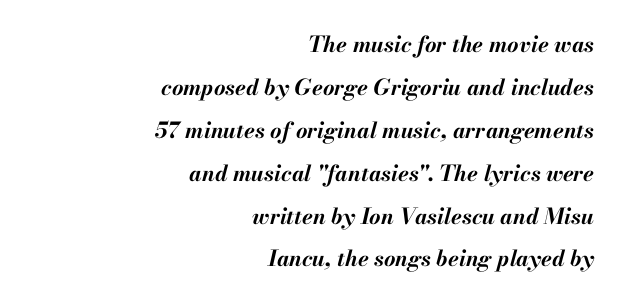
{"italic": "yes", "lean": "right", "slant_degrees": 13, "bold": "yes", "underline": "no", "align": "right", "line_spacing": "loose", "line_spacing_ratio": 1.95, "letter_spacing": "normal", "letter_spacing_em": 0.0, "glyph_px": 22}
